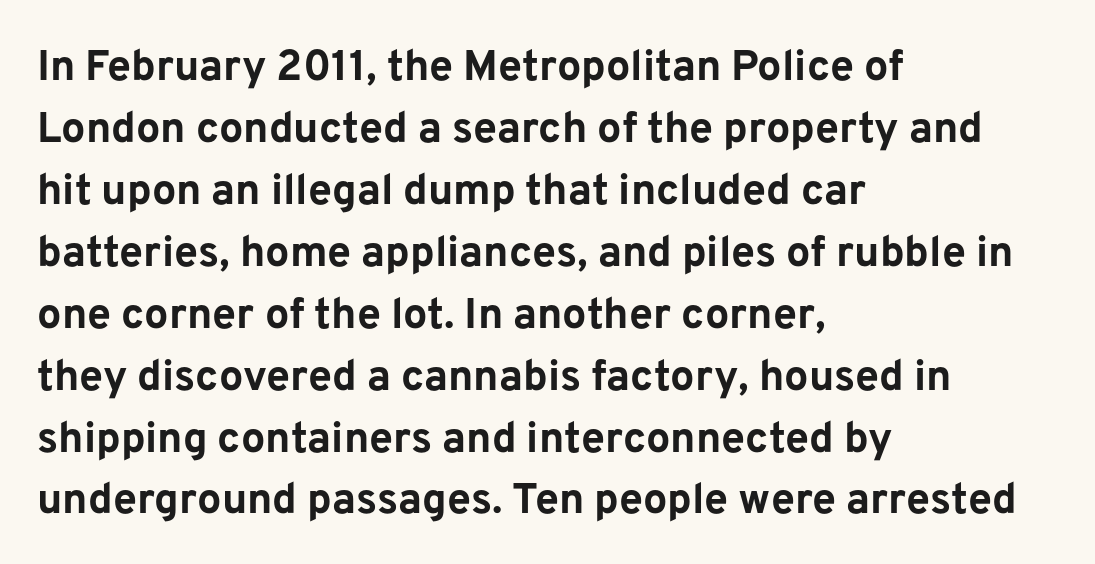
Q: Is the text bold? A: Yes.
Q: Is the text italic (slanted)? A: No, it is upright.
Q: Is the typeface a serif or a sans-serif typeface? A: Sans-serif.
Q: Is the text underlined? A: No.
Q: How is the paragraph aligned? A: Left-aligned.
Q: Is the spacing between letters normal or unusually wide? A: Normal.
Q: Is the spacing between lines tight, normal or loose? A: Normal.
Q: Width (condensed, normal, or wide)? A: Normal.
Q: Stroke contrast? A: Low.
Q: x-height? A: Medium.
Q: Monospaced? A: No.
